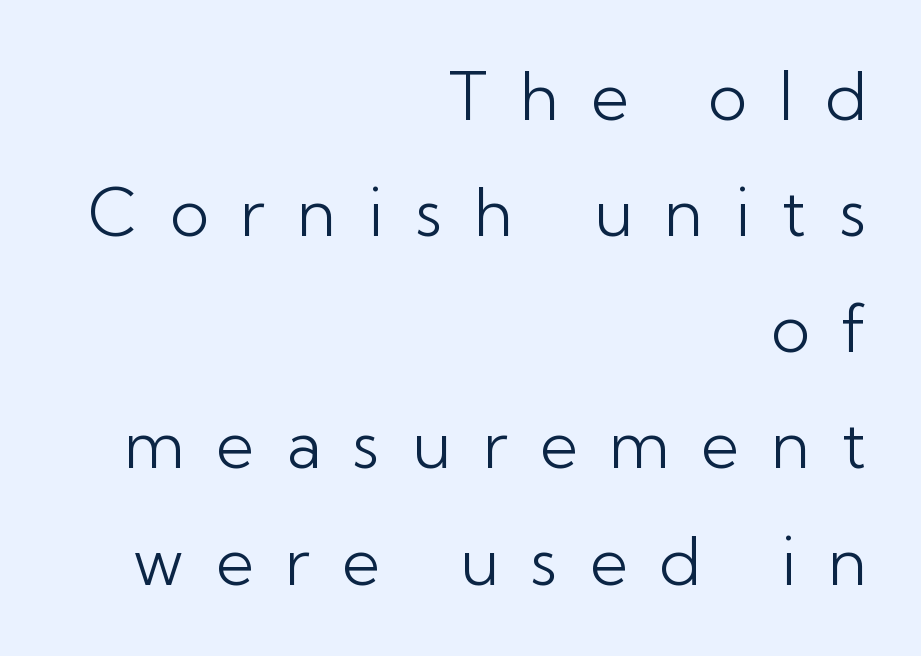
{"serif": "no", "italic": "no", "bold": "no", "weight": "light", "width": "normal", "stroke_contrast": "low", "x_height": "medium", "monospaced": "no", "underline": "no", "align": "right", "line_spacing_ratio": 1.76, "letter_spacing": "wide", "letter_spacing_em": 0.48, "glyph_px": 66}
